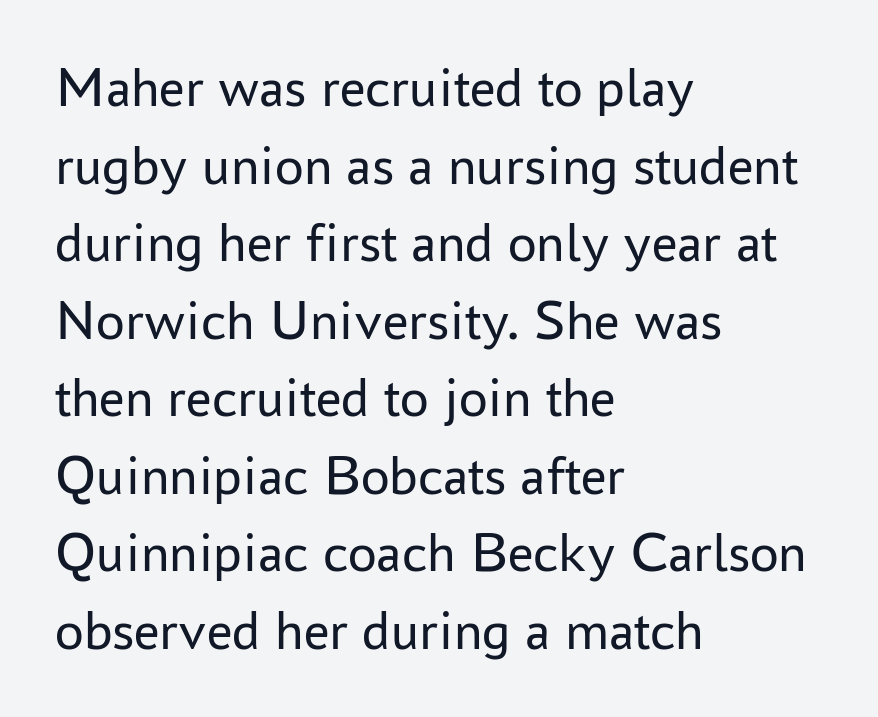
This rendering uses left alignment, leaving the right contour irregular. Each stroke keeps to a modest, everyday thickness or less. Varying glyph widths throughout — classic text-font behaviour. A typesetter would call this leading conventional body-copy spacing.
